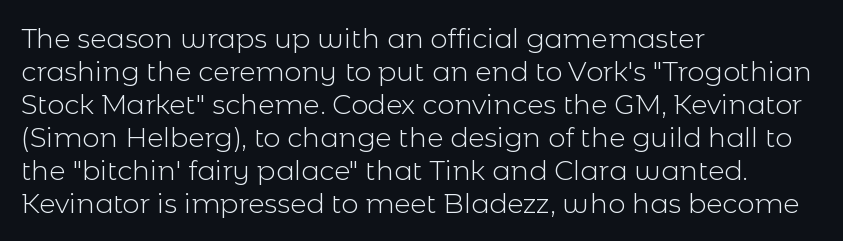
The image shows 27 px text type, upright; set left-aligned, line spacing 1.22x, normal letter spacing, not underlined.
